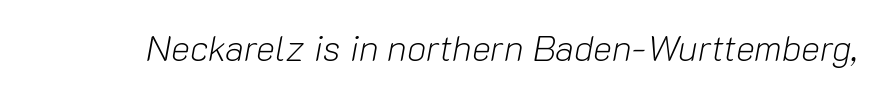
The image shows 36 px light type, italic (leaning right); set normal letter spacing, not underlined; low stroke contrast and a medium x-height.
